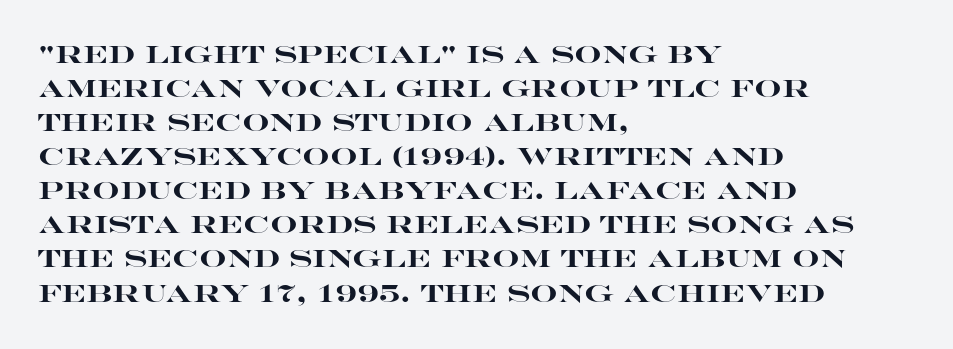
{"italic": "no", "bold": "yes", "underline": "no", "align": "left", "line_spacing": "normal", "line_spacing_ratio": 1.42, "letter_spacing": "normal", "letter_spacing_em": 0.0, "glyph_px": 24}
